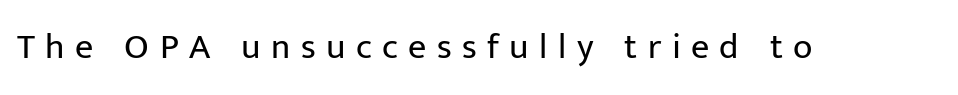
Q: Is the text bold? A: No.
Q: Is the text italic (slanted)? A: No, it is upright.
Q: Is the typeface a serif or a sans-serif typeface? A: Sans-serif.
Q: Is the text underlined? A: No.
Q: Is the spacing between letters normal or unusually wide? A: Unusually wide.
Q: Width (condensed, normal, or wide)? A: Normal.
Q: Stroke contrast? A: Low.
Q: x-height? A: Medium.
Q: Monospaced? A: No.
